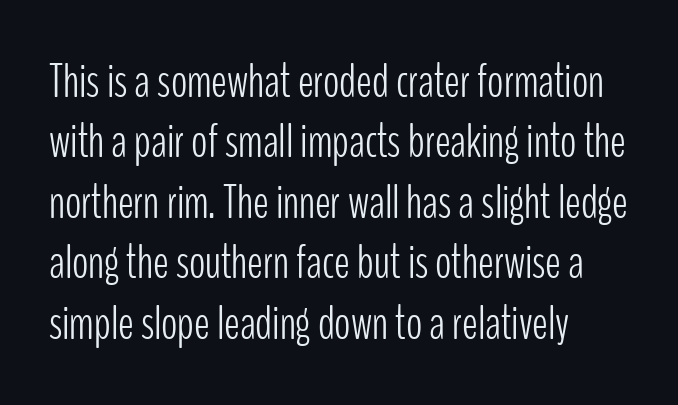
Nothing unusual about the tracking: characters are spaced as the font intends. Line starts are locked; line ends wander. No italicization has been applied; the sample stays upright. The lines sit at an ordinary, default distance from one another. The face used here is proportionally spaced, like ordinary book or web type. Decoration check: the copy has no underline.
